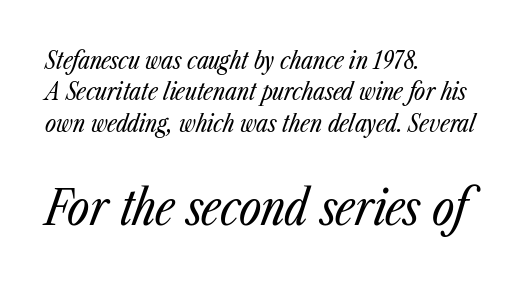
The image shows 48 px regular-weight, condensed type, italic (leaning right); set left-aligned, normal line spacing (1.31x), normal letter spacing, not underlined; the second (bottom) block is 2.0x larger; low stroke contrast and a medium x-height.
